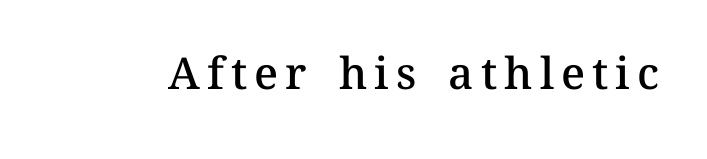
Q: Is the text bold? A: Semi-bold.
Q: Is the text italic (slanted)? A: No, it is upright.
Q: Is the text underlined? A: No.
Q: Width (condensed, normal, or wide)? A: Normal.
Q: Stroke contrast? A: Medium.
Q: x-height? A: Medium.
Q: Monospaced? A: No.
